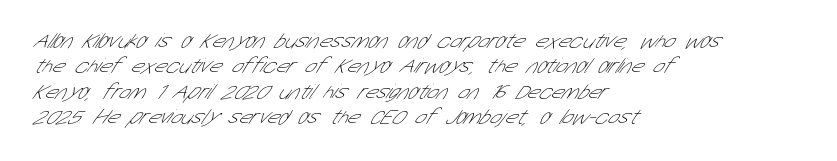
{"bold": "no", "underline": "no", "align": "left", "line_spacing_ratio": 1.21, "letter_spacing": "normal", "letter_spacing_em": 0.0, "glyph_px": 21}
